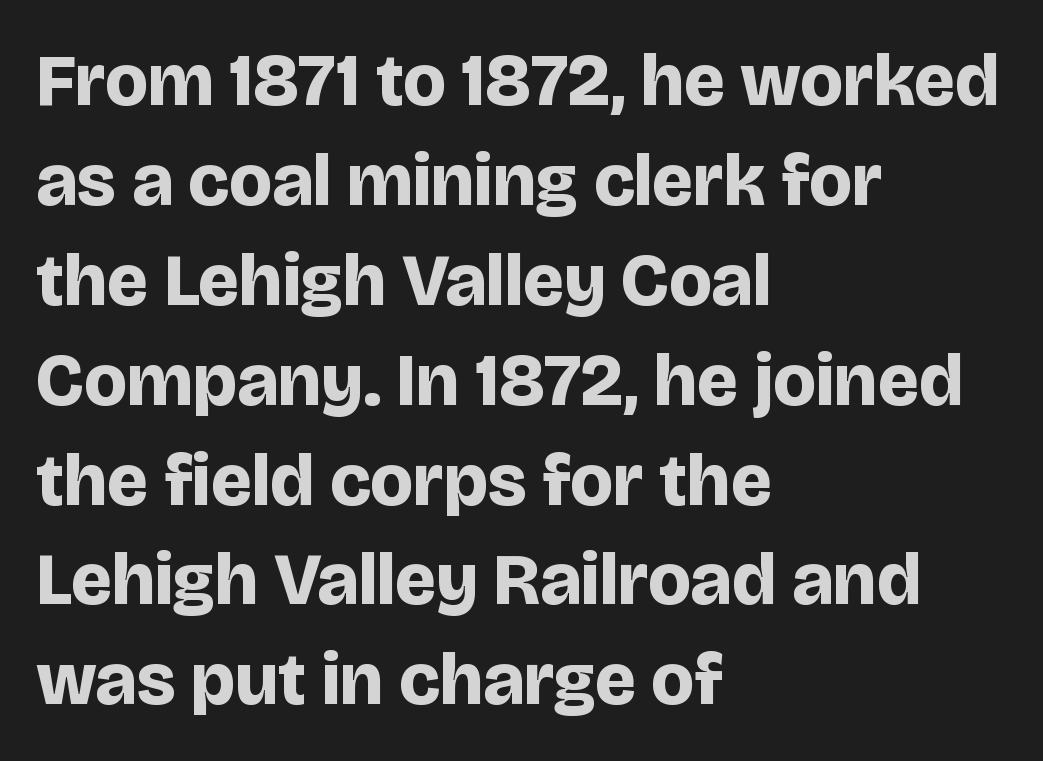
The image shows 74 px bold sans-serif type, upright; set left-aligned, normal line spacing (1.35x), normal letter spacing, not underlined; low stroke contrast and a large x-height.
